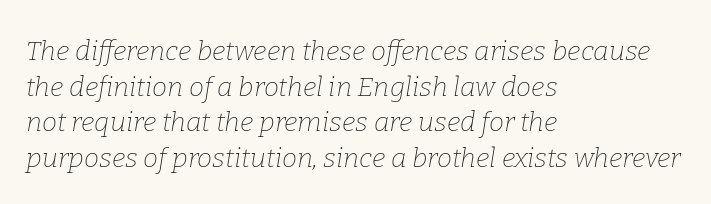
Think standard paragraph weight, or any step lighter than that. Decoration check: the copy has no underline. One glance says typical: line gaps are just what's usual. A typesetter would call this zero additional tracking. Quick note: italic. Which margin do the lines hug? The left one — the right edge is uneven.
